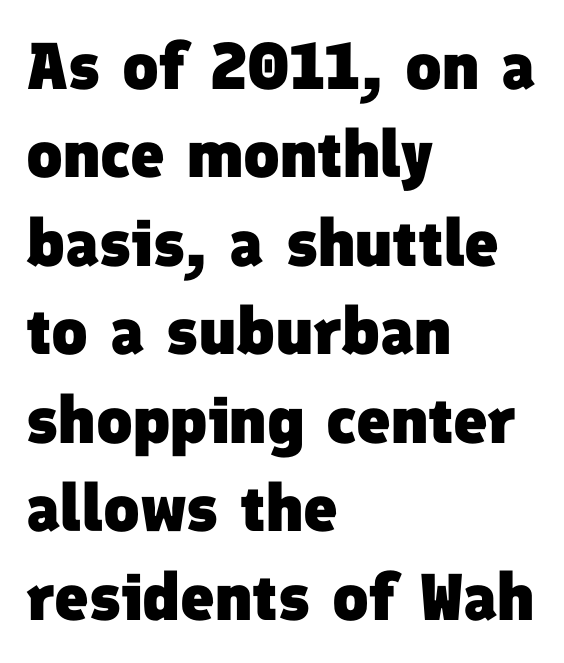
{"serif": "no", "bold": "yes", "weight": "heavy", "width": "normal", "stroke_contrast": "low", "x_height": "medium", "monospaced": "no", "underline": "no", "align": "left", "line_spacing": "normal", "line_spacing_ratio": 1.34, "letter_spacing": "normal", "letter_spacing_em": 0.0, "glyph_px": 66}
